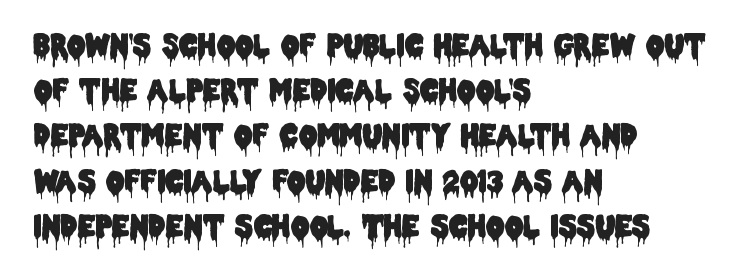
The strip under each line holds only bare page. Honestly, the letter spacing is just normal — you wouldn't notice it. Regarding leading, the lines here are spaced in the standard way. What kind of face is this? One without serifs — a sans. The letters stand upright; this is a roman face.
